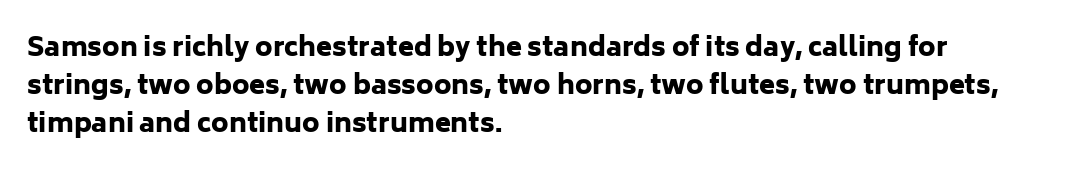
{"italic": "no", "bold": "yes", "underline": "no", "align": "left", "line_spacing": "normal", "line_spacing_ratio": 1.46, "letter_spacing": "normal", "letter_spacing_em": 0.0, "glyph_px": 26}
